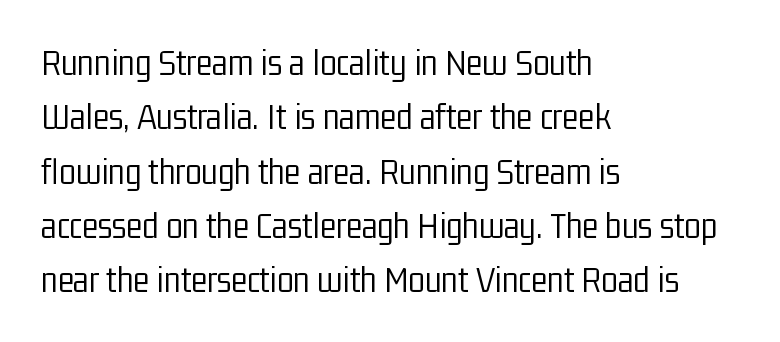
The image shows 38 px light, condensed sans-serif type, upright; set left-aligned, normal line spacing (1.43x), normal letter spacing, not underlined; low stroke contrast and a medium x-height.
